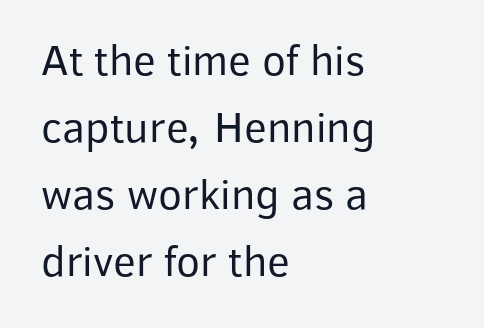
The image shows 44 px regular-weight sans-serif type, upright; set left-aligned, normal line spacing (1.52x), normal letter spacing, not underlined; low stroke contrast and a medium x-height.
